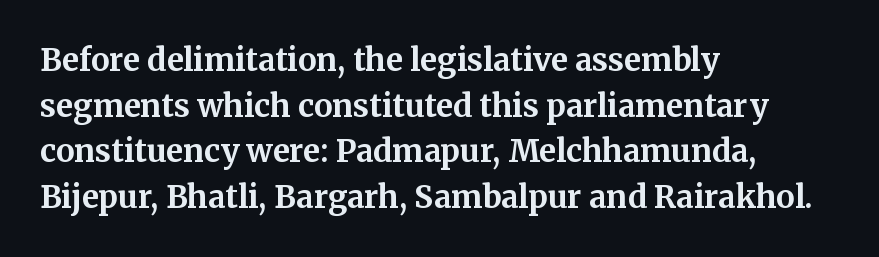
Q: Is the text bold? A: Yes.
Q: Is the text italic (slanted)? A: No, it is upright.
Q: Is the typeface a serif or a sans-serif typeface? A: Serif.
Q: Is the text underlined? A: No.
Q: How is the paragraph aligned? A: Left-aligned.
Q: Is the spacing between letters normal or unusually wide? A: Normal.
Q: Is the spacing between lines tight, normal or loose? A: Normal.
Q: Width (condensed, normal, or wide)? A: Normal.
Q: Stroke contrast? A: Medium.
Q: x-height? A: Medium.
Q: Monospaced? A: No.
